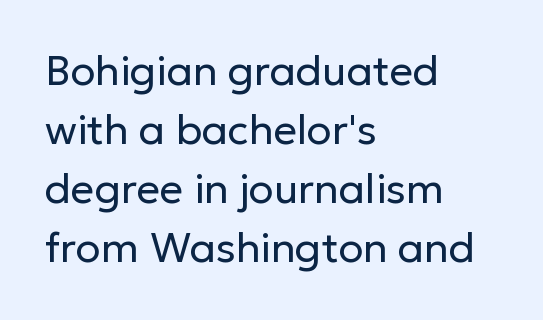
Nothing sits at the stroke ends, so this counts as sans-serif. Letters have the restrained weight of plain body copy at most. Short and long lines alike share a common starting point at left. Style check: upright. This sample keeps an unexceptional amount of space between lines.
